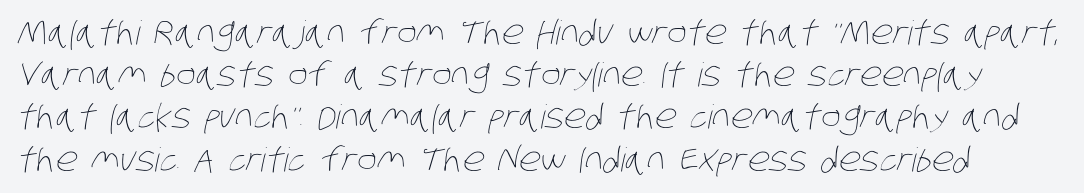
The image shows 33 px thin, condensed type; set normal line spacing (1.28x), normal letter spacing, not underlined; low stroke contrast and a large x-height.
